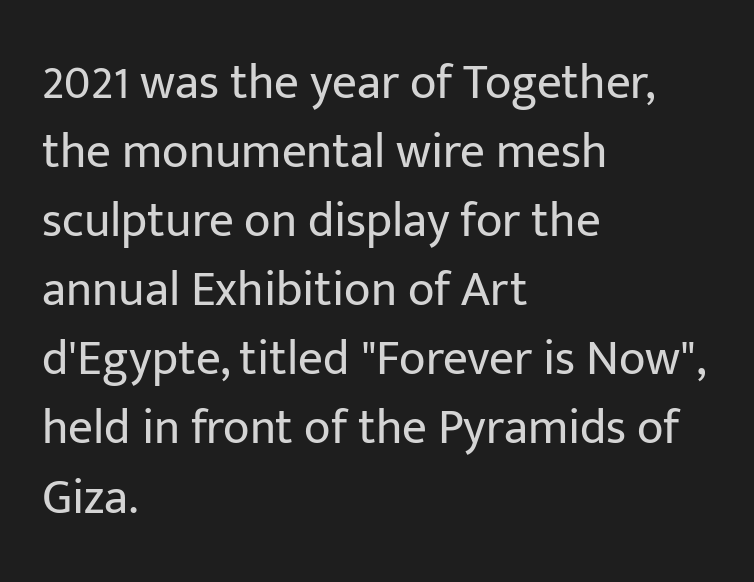
Q: Is the text bold? A: No.
Q: Is the text italic (slanted)? A: No, it is upright.
Q: Is the typeface a serif or a sans-serif typeface? A: Sans-serif.
Q: Is the text underlined? A: No.
Q: How is the paragraph aligned? A: Left-aligned.
Q: Is the spacing between letters normal or unusually wide? A: Normal.
Q: Is the spacing between lines tight, normal or loose? A: Normal.
Q: Width (condensed, normal, or wide)? A: Normal.
Q: Stroke contrast? A: Low.
Q: x-height? A: Medium.
Q: Monospaced? A: No.
